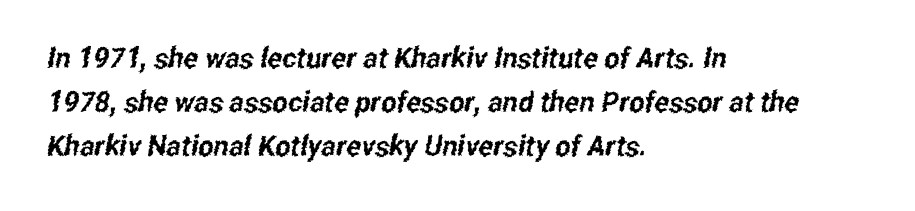
{"serif": "no", "width": "condensed", "stroke_contrast": "low", "x_height": "medium", "monospaced": "no", "underline": "no", "align": "left", "line_spacing": "normal", "line_spacing_ratio": 1.52, "letter_spacing": "normal", "letter_spacing_em": 0.0, "glyph_px": 29}
